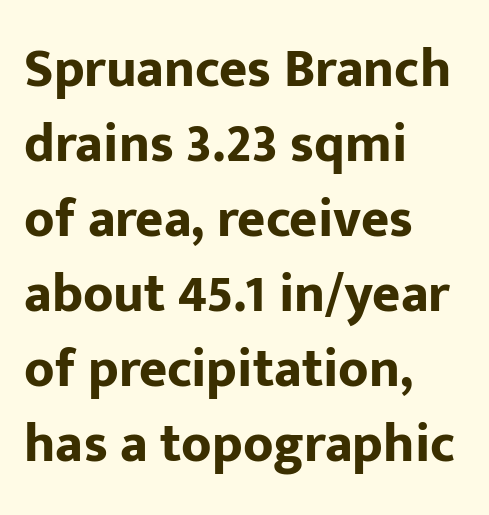
Q: Is the text bold? A: Yes.
Q: Is the text italic (slanted)? A: No, it is upright.
Q: Is the typeface a serif or a sans-serif typeface? A: Sans-serif.
Q: Is the text underlined? A: No.
Q: How is the paragraph aligned? A: Left-aligned.
Q: Is the spacing between letters normal or unusually wide? A: Normal.
Q: Is the spacing between lines tight, normal or loose? A: Normal.
Q: Width (condensed, normal, or wide)? A: Normal.
Q: Stroke contrast? A: Low.
Q: x-height? A: Medium.
Q: Monospaced? A: No.
